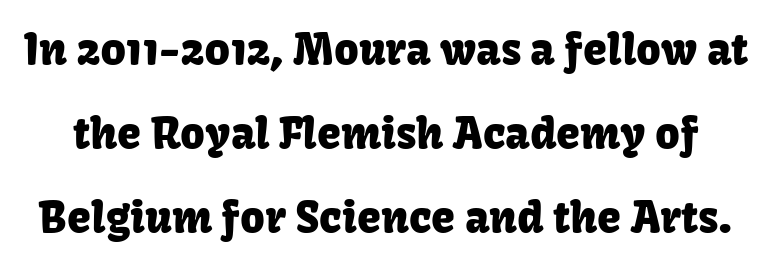
In terms of letterform style, serifs are entirely absent. A typesetter would call this zero additional tracking. This is roman type, the default non-slanted kind. Unmarked baselines from the first word to the last.
